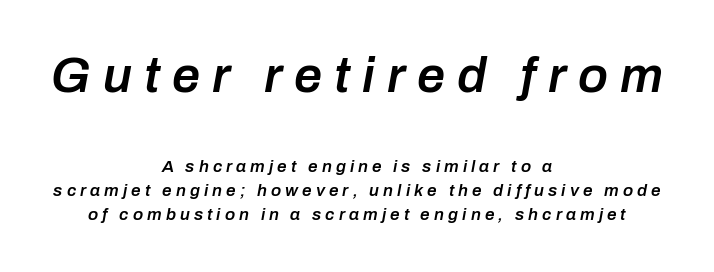
{"italic": "yes", "lean": "right", "slant_degrees": 10, "bold": "semi", "weight": "semibold", "width": "normal", "stroke_contrast": "low", "x_height": "medium", "monospaced": "no", "underline": "no", "align": "center", "line_spacing": "normal", "line_spacing_ratio": 1.39, "letter_spacing": "wide", "letter_spacing_em": 0.24, "larger_block": "first", "size_ratio": 2.94, "glyph_px": 50}
